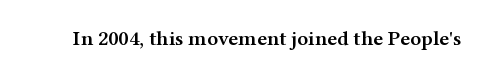
The image shows 21 px text type, upright; set normal letter spacing, not underlined.
